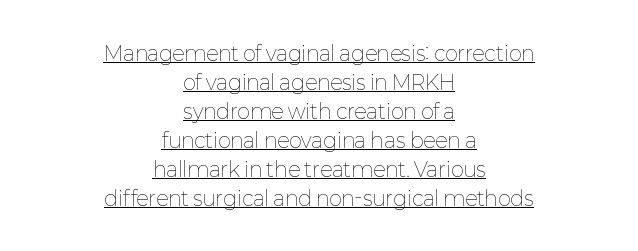
{"italic": "no", "bold": "no", "underline": "yes", "align": "center", "line_spacing": "normal", "line_spacing_ratio": 1.45, "letter_spacing": "normal", "letter_spacing_em": 0.0, "glyph_px": 20}
